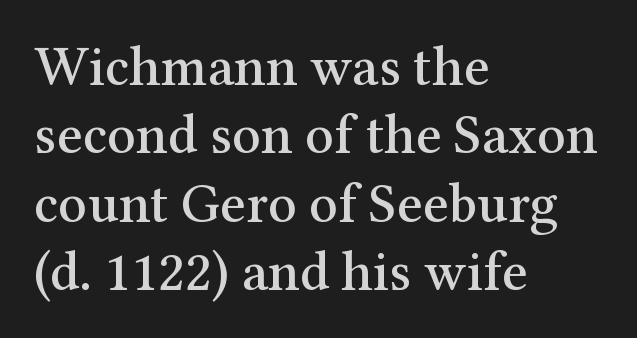
{"serif": "yes", "italic": "no", "width": "normal", "stroke_contrast": "medium", "x_height": "medium", "monospaced": "no", "underline": "no", "align": "left", "line_spacing_ratio": 1.22, "letter_spacing": "normal", "letter_spacing_em": 0.0, "glyph_px": 56}
